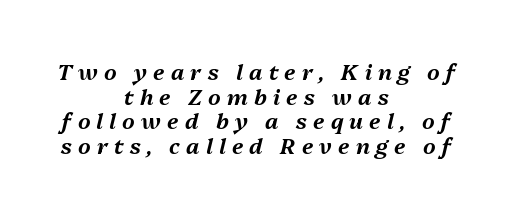
The tracking reads as deliberately expanded to a designer's eye. Every row of glyphs is offset so its center matches the block's center. Leading is clearly below the norm, producing a dense column. Compared with ordinary roman type, these characters are visibly tilted. The words here are not underlined.
